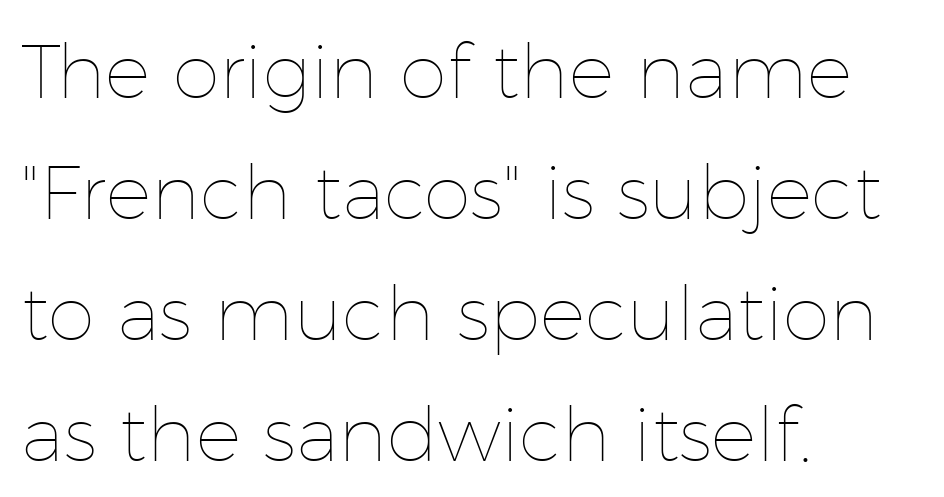
The image shows 76 px thin type, upright; set left-aligned, normal line spacing (1.59x), normal letter spacing, not underlined; low stroke contrast and a medium x-height.
